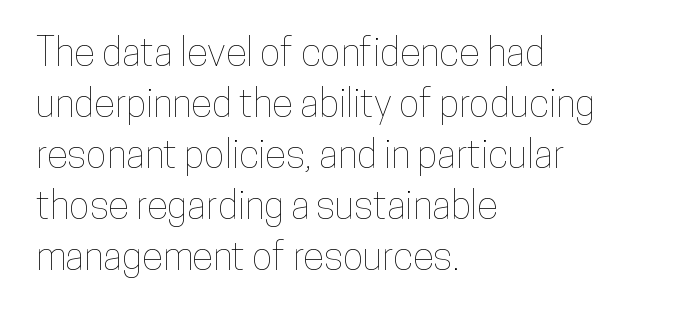
The image shows 39 px condensed type, upright; set left-aligned, normal line spacing (1.31x), normal letter spacing, not underlined; low stroke contrast and a medium x-height.
